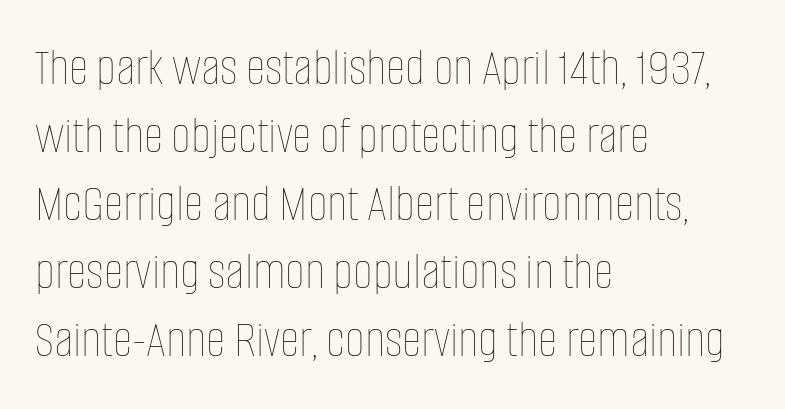
{"italic": "no", "bold": "no", "weight": "thin", "width": "condensed", "stroke_contrast": "low", "x_height": "large", "monospaced": "no", "underline": "no", "align": "left", "line_spacing": "normal", "line_spacing_ratio": 1.26, "letter_spacing": "normal", "letter_spacing_em": 0.0, "glyph_px": 54}
